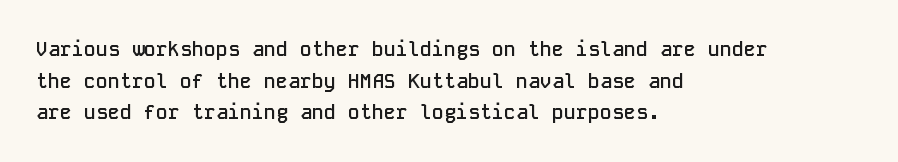
The block of text has a typical density, with ordinary space between rows. Nobody drew a line under any word here. Stroke thickness is moderately raised; the sample reads as semibold. The typography opts for an upright posture over an oblique one. Words appear dense and cohesive because spacing is normal. Where is the straight margin? On the left.
